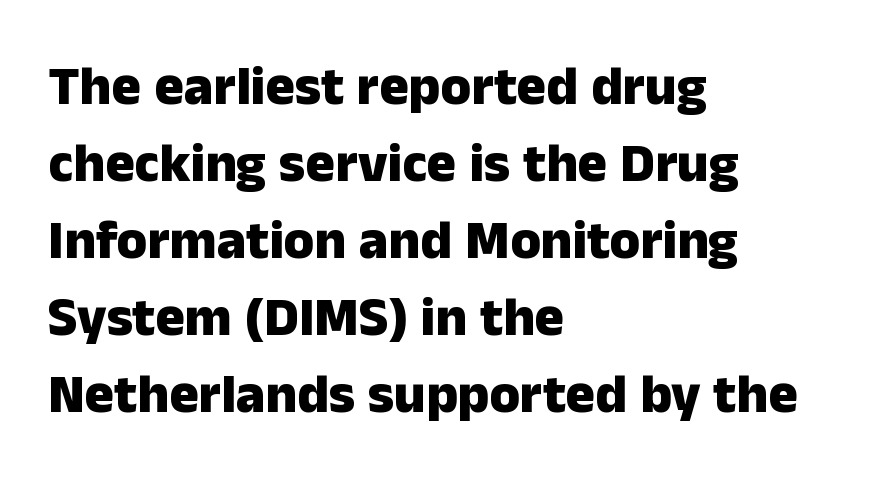
Q: Is the text bold? A: Yes.
Q: Is the text italic (slanted)? A: No, it is upright.
Q: Is the typeface a serif or a sans-serif typeface? A: Sans-serif.
Q: Is the text underlined? A: No.
Q: How is the paragraph aligned? A: Left-aligned.
Q: Is the spacing between letters normal or unusually wide? A: Normal.
Q: Is the spacing between lines tight, normal or loose? A: Normal.
Q: Width (condensed, normal, or wide)? A: Normal.
Q: Stroke contrast? A: Low.
Q: x-height? A: Medium.
Q: Monospaced? A: No.
